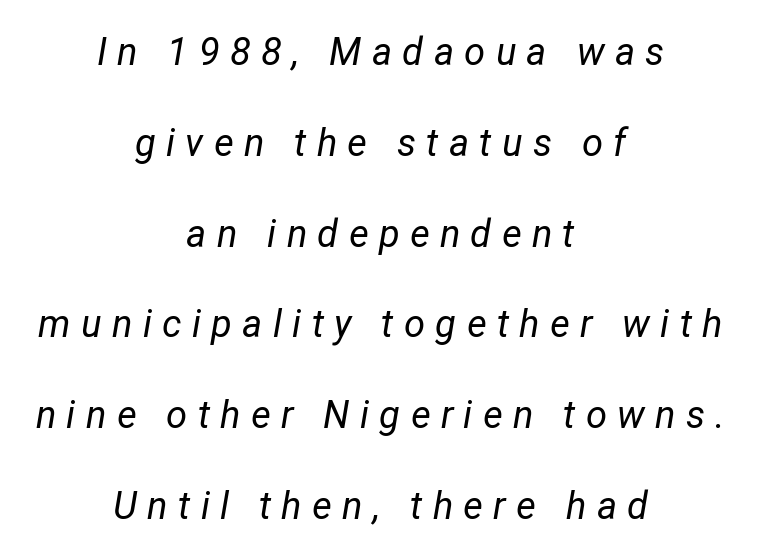
Just letters on the line, the space beneath them empty. The whitespace from short lines is split evenly between both sides. Display-style spreading of the glyphs; the letterfit is very open. Vertically, the passage feels expansive, rows floating well apart.
